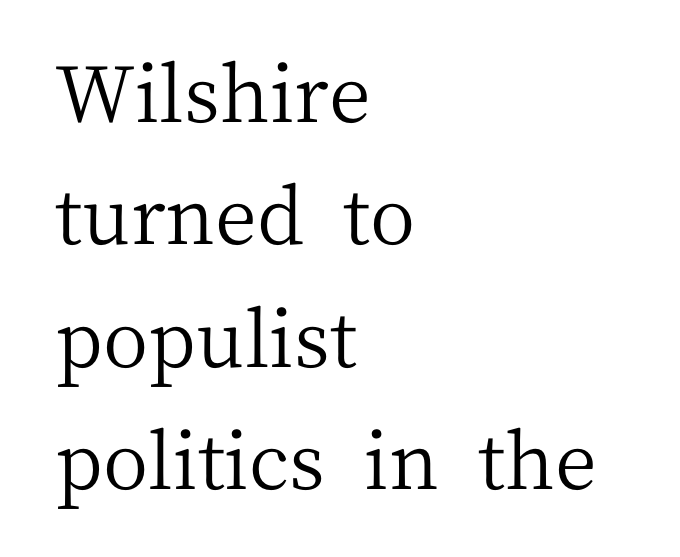
The image shows 78 px regular-weight serif type, upright; set left-aligned, normal line spacing (1.57x), normal letter spacing, not underlined; medium stroke contrast and a medium x-height.
